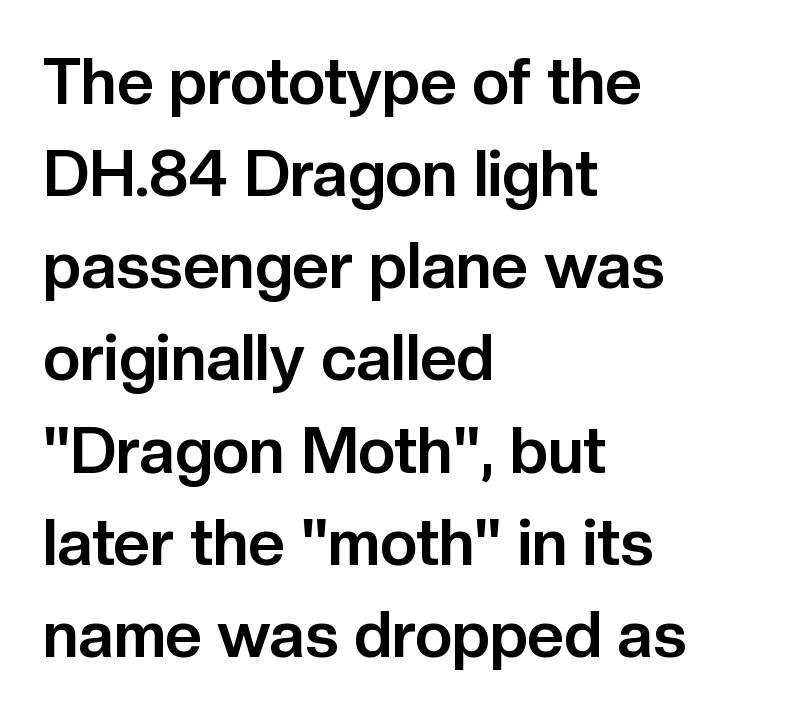
The image shows 64 px bold sans-serif type, upright; set left-aligned, normal line spacing (1.44x), normal letter spacing, not underlined; low stroke contrast and a medium x-height.
